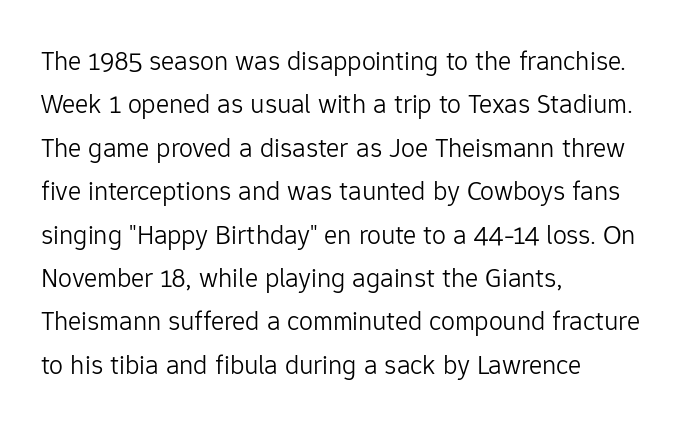
Q: Is the text bold? A: No.
Q: Is the text italic (slanted)? A: No, it is upright.
Q: Is the typeface a serif or a sans-serif typeface? A: Sans-serif.
Q: Is the text underlined? A: No.
Q: How is the paragraph aligned? A: Left-aligned.
Q: Is the spacing between letters normal or unusually wide? A: Normal.
Q: Is the spacing between lines tight, normal or loose? A: Normal.
Q: Width (condensed, normal, or wide)? A: Normal.
Q: Stroke contrast? A: Low.
Q: x-height? A: Medium.
Q: Monospaced? A: No.
